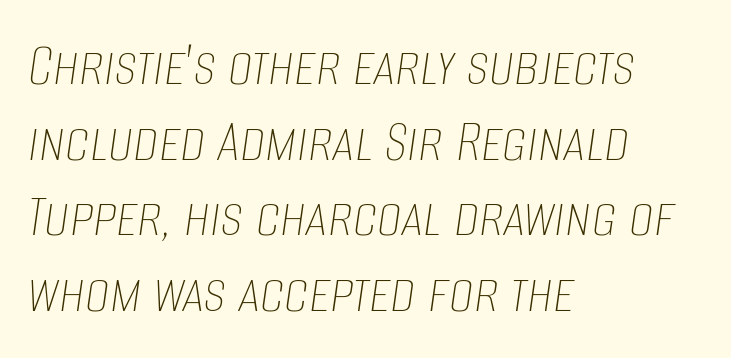
No extra tracking has been applied to these lines. The string is rendered with underlining switched off. Characters are canted at an angle relative to the baseline's perpendicular. Bold? No — there's no thickening of the strokes. The letters advance in unequal steps, a hallmark of proportional type.
